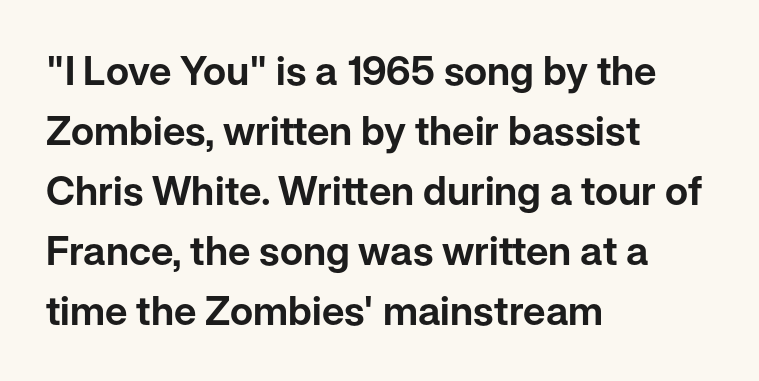
Interline gaps are of average width in this sample. Italic? Not at all — the glyphs are vertical. Each row of text sits above clean, open space. Tracking here is standard; glyphs follow each other at the usual distance. This sample uses a sans-serif face. Looks like regular typesetting: each glyph gets only the width it needs.
